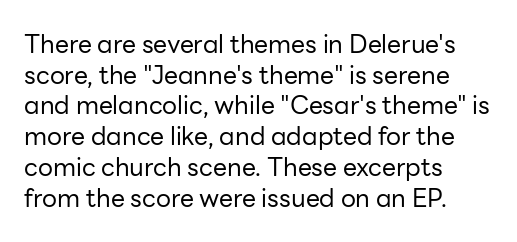
{"italic": "no", "bold": "no", "underline": "no", "align": "left", "line_spacing_ratio": 1.23, "letter_spacing": "normal", "letter_spacing_em": 0.0, "glyph_px": 25}
